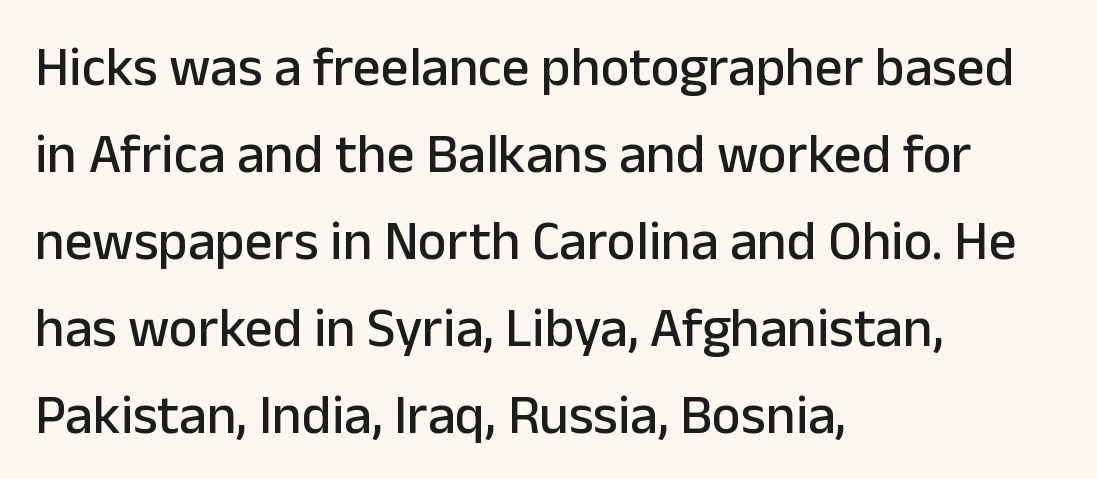
The image shows 55 px sans-serif type, upright; set left-aligned, normal line spacing (1.58x), normal letter spacing, not underlined; low stroke contrast and a medium x-height.
